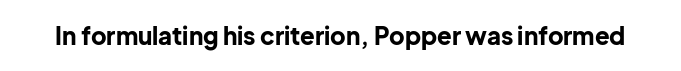
What stands out about the letter spacing? Nothing — it is the standard amount. Upright lettering throughout. Bold? Absolutely — the strokes are thick and heavy. The glyphs are unaccompanied by any horizontal stroke below them.
